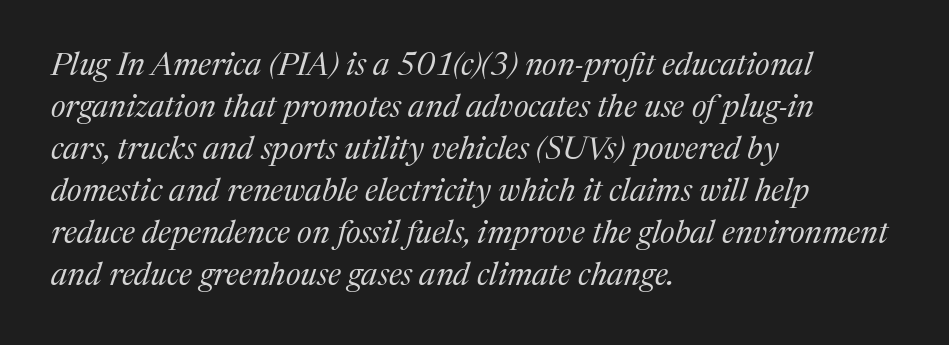
Q: Is the text bold? A: No.
Q: Is the text italic (slanted)? A: Yes, it leans right by about 17 degrees.
Q: Is the typeface a serif or a sans-serif typeface? A: Serif.
Q: Is the text underlined? A: No.
Q: How is the paragraph aligned? A: Left-aligned.
Q: Is the spacing between letters normal or unusually wide? A: Normal.
Q: Is the spacing between lines tight, normal or loose? A: Normal.
Q: Width (condensed, normal, or wide)? A: Normal.
Q: Stroke contrast? A: Medium.
Q: x-height? A: Medium.
Q: Monospaced? A: No.
